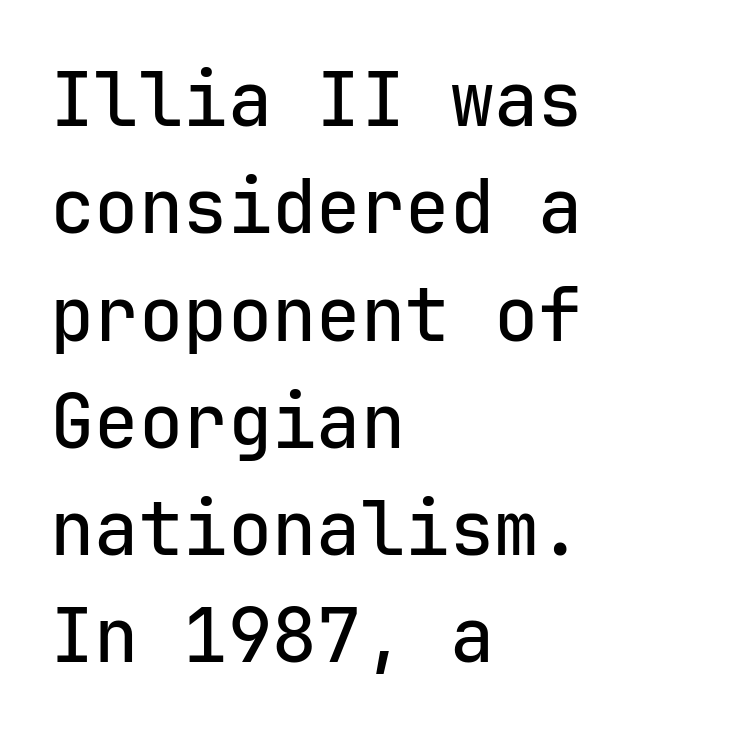
{"serif": "no", "italic": "no", "width": "normal", "stroke_contrast": "low", "x_height": "medium", "monospaced": "yes", "underline": "no", "align": "left", "line_spacing": "normal", "line_spacing_ratio": 1.45, "letter_spacing": "normal", "letter_spacing_em": 0.0, "glyph_px": 74}
